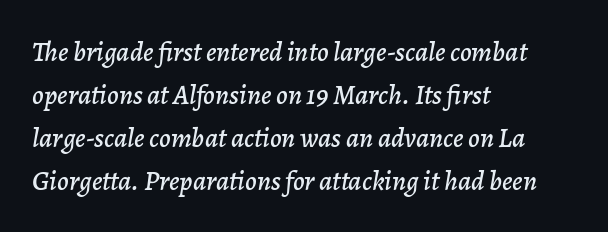
The image shows 28 px text type, italic (leaning right); set left-aligned, normal line spacing (1.53x), normal letter spacing, not underlined; low stroke contrast and a medium x-height.
